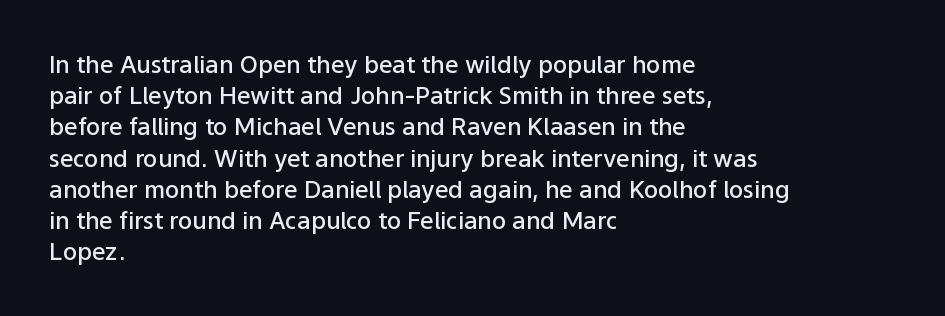
Students, this is semibold: more ink than regular, less than bold. Letter spacing: default. Any mark beneath the type? The region is blank. Rows of type keep a routine distance in the vertical direction. These lines are set flush left with a ragged right edge. Posture: straight, roman, zero tilt.
